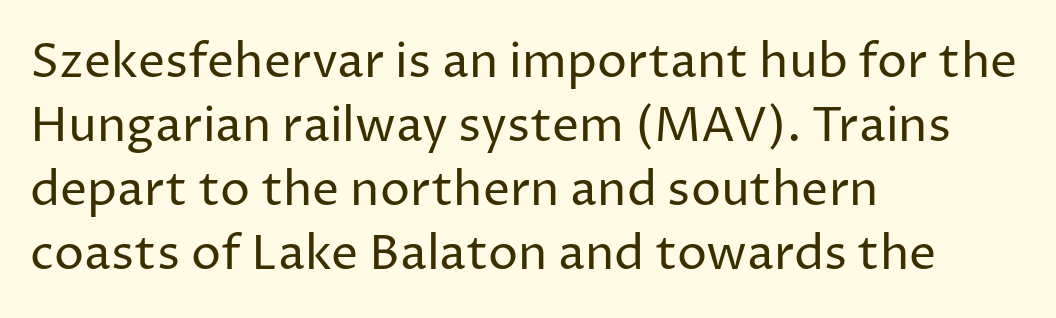
{"serif": "no", "italic": "no", "bold": "no", "weight": "regular", "width": "normal", "stroke_contrast": "low", "x_height": "medium", "monospaced": "no", "underline": "no", "align": "left", "line_spacing": "normal", "line_spacing_ratio": 1.33, "letter_spacing": "normal", "letter_spacing_em": 0.0, "glyph_px": 48}
